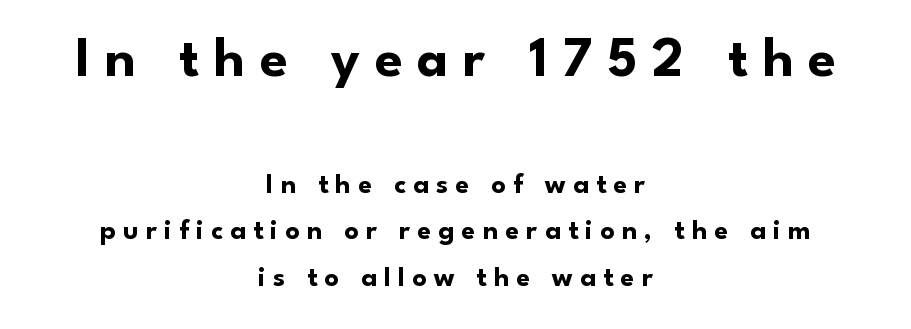
Q: Is the text bold? A: Yes.
Q: Is the text italic (slanted)? A: No, it is upright.
Q: Is the typeface a serif or a sans-serif typeface? A: Sans-serif.
Q: Is the text underlined? A: No.
Q: How is the paragraph aligned? A: Centered.
Q: Is the spacing between letters normal or unusually wide? A: Unusually wide.
Q: Is the spacing between lines tight, normal or loose? A: Normal.
Q: Which block of text is set in a larger size, the first (top) or the second (bottom)? A: The first (top) one.
Q: Width (condensed, normal, or wide)? A: Normal.
Q: Stroke contrast? A: Low.
Q: x-height? A: Small.
Q: Monospaced? A: No.
